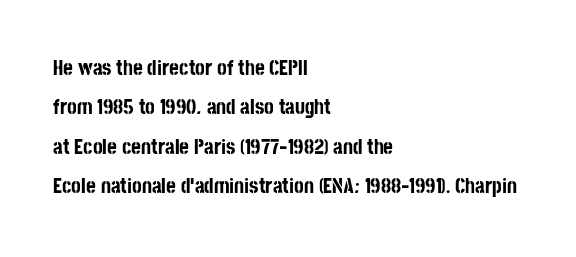
{"italic": "no", "bold": "yes", "underline": "no", "align": "left", "line_spacing_ratio": 1.88, "letter_spacing": "normal", "letter_spacing_em": 0.0, "glyph_px": 21}
